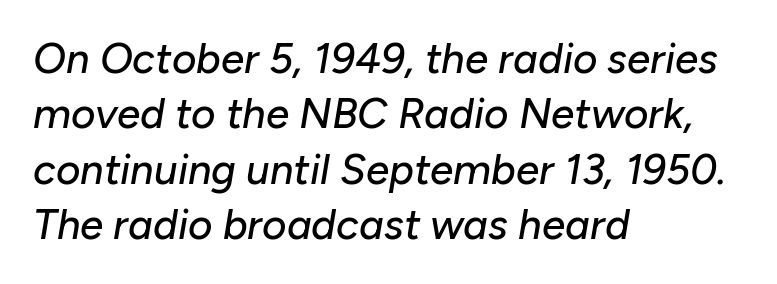
Short and long lines alike share a common starting point at left. Nobody touched the tracking dial on this one. Is the type slanted? Yes — the strokes lean at a clear angle. The line-height multiplier appears to be the usual default. Looks like regular typesetting: each glyph gets only the width it needs. Beneath every word, the page is bare.
